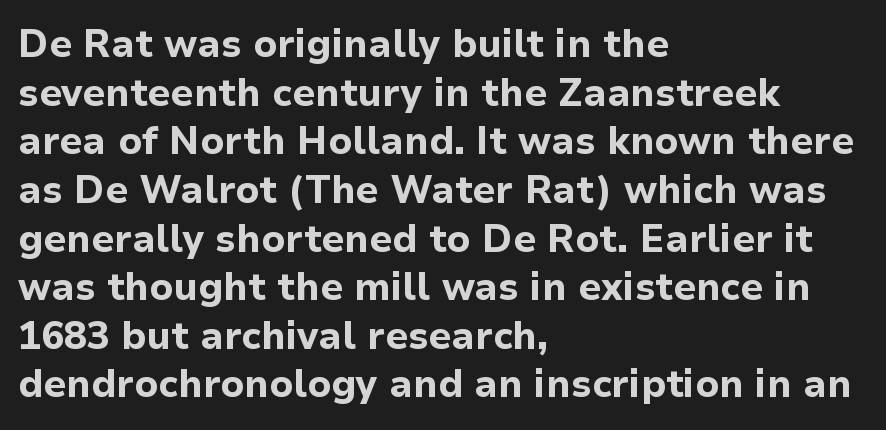
These lines are rendered in a variable-pitch font. Compared with an ordinary text face, these strokes are far heavier — a full bold. The type family on display is of the sans-serif kind. Descenders hang freely into open space. The horizontal fit of the characters is conventional and even. In CSS terms this would be text-align: left.
